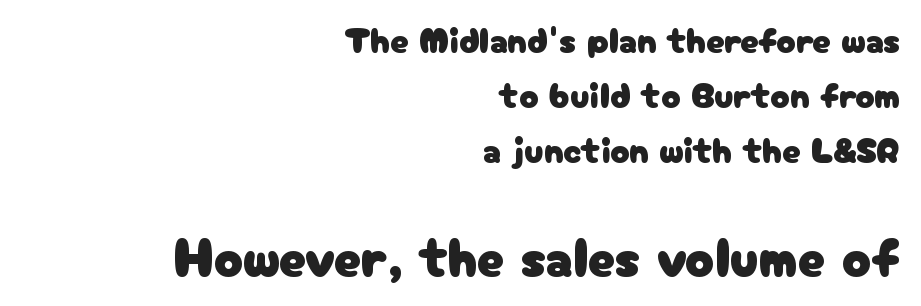
The face used here appears at its bigger size in the lower chunk. Does the copy run flush right? Yes — the right margin is perfectly even. Observe the absence of serifs on each vertical stroke in this sample. Letter spacing: default. Only glyphs here, with clear space below each row. The passage shown is typed in a proportional face where columns would drift.
